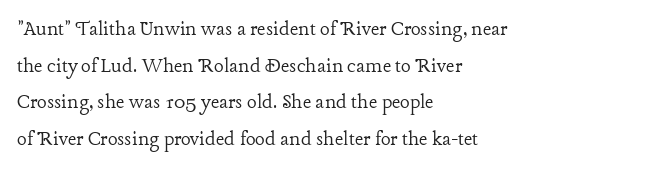
Q: Is the text bold? A: No.
Q: Is the text italic (slanted)? A: No, it is upright.
Q: Is the text underlined? A: No.
Q: How is the paragraph aligned? A: Left-aligned.
Q: Is the spacing between letters normal or unusually wide? A: Normal.
Q: Is the spacing between lines tight, normal or loose? A: Normal.
